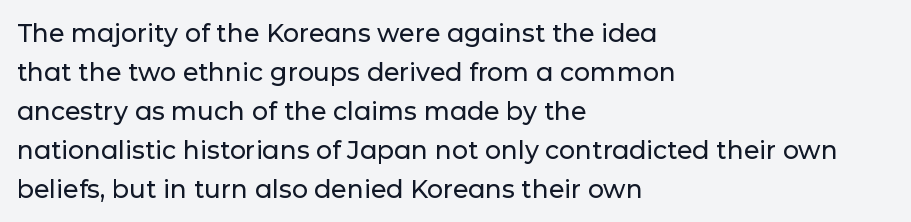
{"italic": "no", "underline": "no", "align": "left", "line_spacing": "normal", "line_spacing_ratio": 1.56, "letter_spacing": "normal", "letter_spacing_em": 0.0, "glyph_px": 25}
